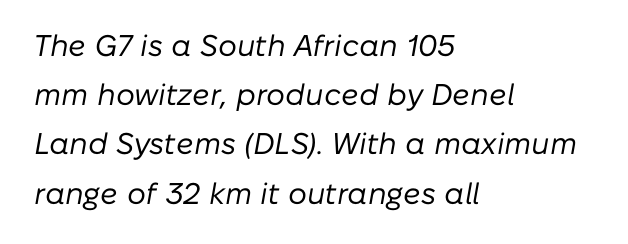
Q: Is the text bold? A: No.
Q: Is the text italic (slanted)? A: Yes, it leans right by about 10 degrees.
Q: Is the text underlined? A: No.
Q: How is the paragraph aligned? A: Left-aligned.
Q: Is the spacing between letters normal or unusually wide? A: Normal.
Q: Is the spacing between lines tight, normal or loose? A: Normal.
Q: Width (condensed, normal, or wide)? A: Normal.
Q: Stroke contrast? A: Low.
Q: x-height? A: Medium.
Q: Monospaced? A: No.
